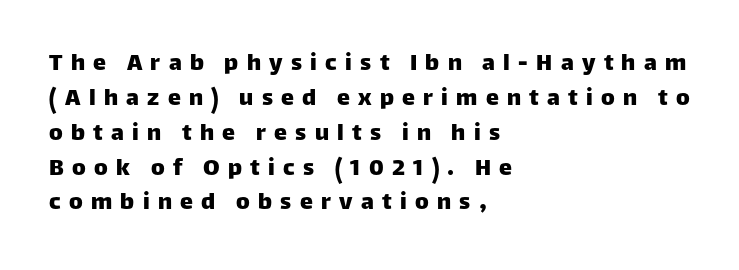
In terms of posture, this sample is upright. Vertically, the passage feels balanced, rows spaced as you'd expect. You could only call the tracking loose — the letters float apart. Check the space under the baseline: it is left empty.
